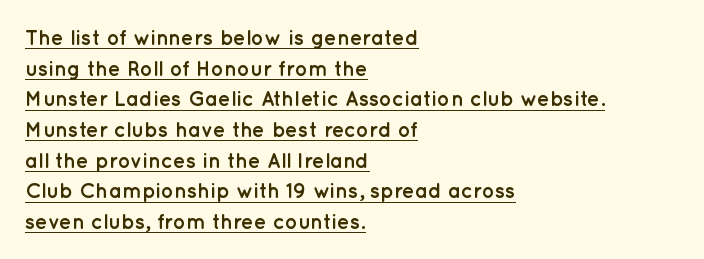
{"italic": "no", "bold": "yes", "underline": "yes", "align": "left", "line_spacing": "normal", "line_spacing_ratio": 1.46, "letter_spacing": "normal", "letter_spacing_em": 0.0, "glyph_px": 21}
